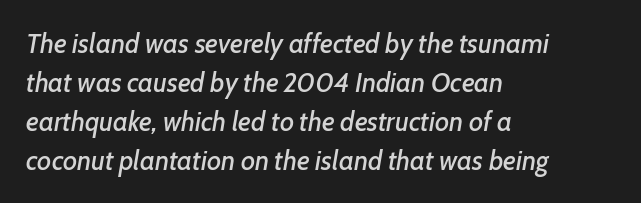
The words here are not underlined. The passage shown stacks its lines at a standard gap. In CSS terms this would be text-align: left. The face used here has a pronounced slope to its letters. These lines keep a tight, regular rhythm from letter to letter.
